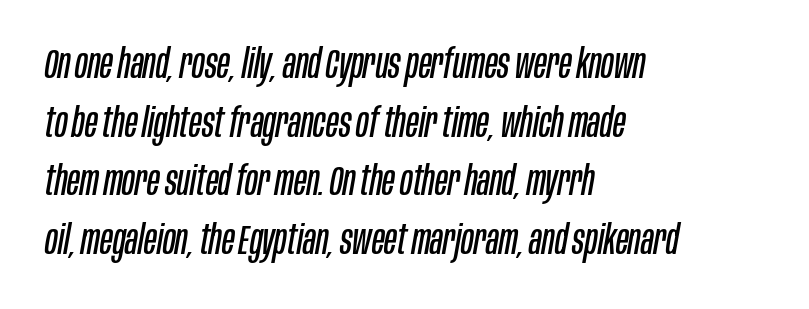
{"italic": "yes", "lean": "right", "slant_degrees": 10, "bold": "no", "weight": "regular", "width": "condensed", "stroke_contrast": "low", "x_height": "large", "monospaced": "no", "underline": "no", "align": "left", "line_spacing": "normal", "line_spacing_ratio": 1.43, "letter_spacing": "normal", "letter_spacing_em": 0.0, "glyph_px": 41}
